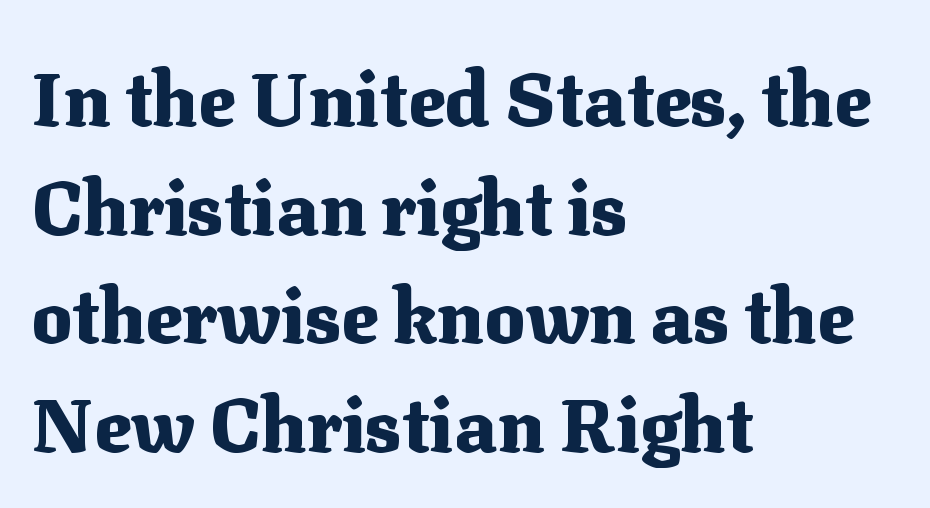
The image shows 76 px heavy serif type, upright; set left-aligned, normal line spacing (1.43x), normal letter spacing, not underlined; medium stroke contrast and a medium x-height.
